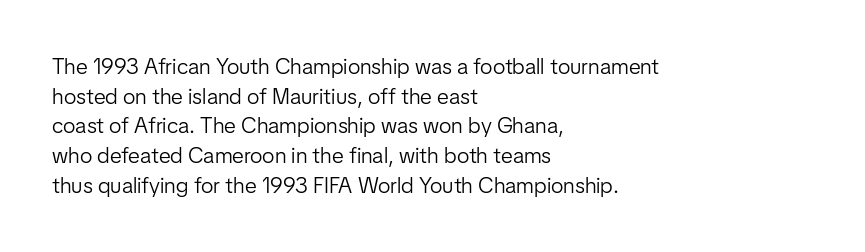
{"italic": "no", "bold": "no", "underline": "no", "align": "left", "line_spacing": "normal", "line_spacing_ratio": 1.35, "letter_spacing": "normal", "letter_spacing_em": 0.0, "glyph_px": 22}
